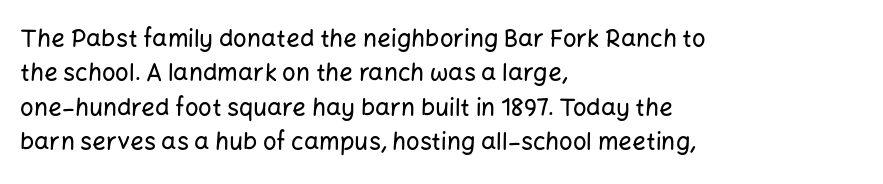
{"italic": "no", "underline": "no", "align": "left", "line_spacing": "normal", "line_spacing_ratio": 1.43, "letter_spacing": "normal", "letter_spacing_em": 0.0, "glyph_px": 24}
